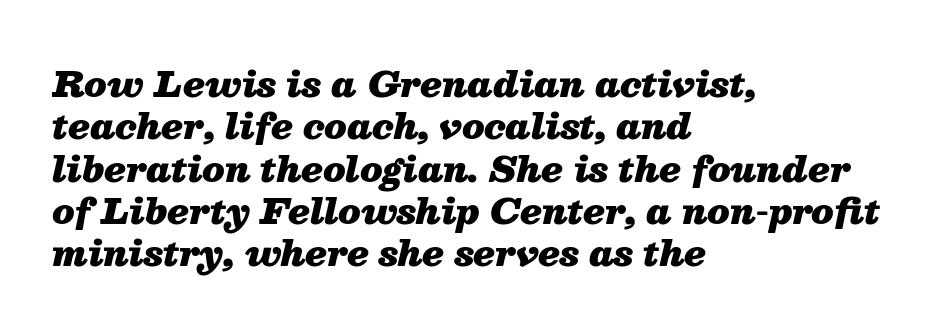
The image shows 35 px heavy type, italic (leaning right); set left-aligned, line spacing 1.21x, normal letter spacing, not underlined; medium stroke contrast and a medium x-height.
